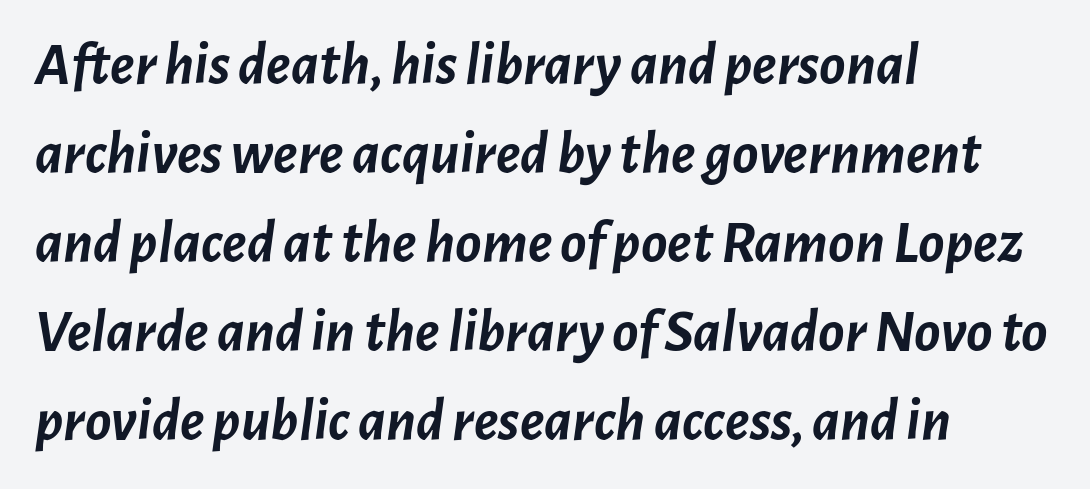
The image shows 61 px semibold type, italic (leaning right); set left-aligned, normal line spacing (1.46x), normal letter spacing, not underlined; low stroke contrast and a medium x-height.
